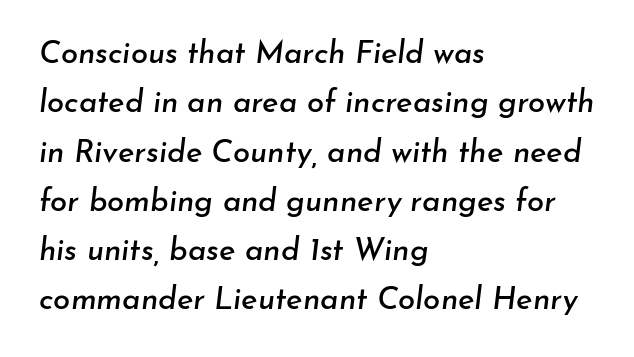
This sample is left-justified, so line endings fall wherever the words run out. Nobody drew a line under any word here. Successive baselines arrive at the customary interval. Think of a printed novel: that variable character pitch is what you see here. Characters are canted at an angle relative to the baseline's perpendicular.
